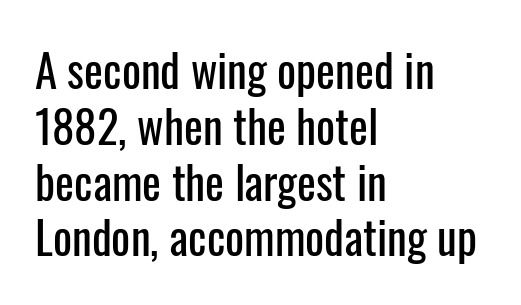
The image shows 45 px condensed sans-serif type, upright; set left-aligned, line spacing 1.24x, normal letter spacing, not underlined; low stroke contrast and a medium x-height.
